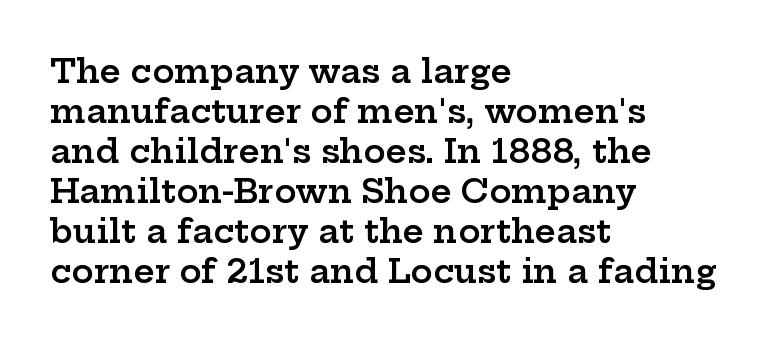
The image shows 33 px semibold, wide serif type, upright; set left-aligned, line spacing 1.21x, normal letter spacing, not underlined; low stroke contrast and a medium x-height.
